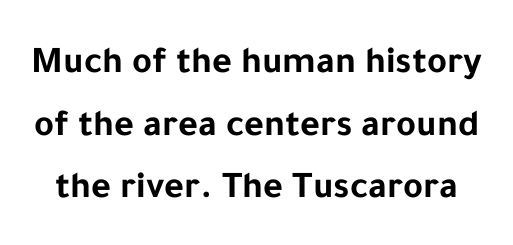
Q: Is the text bold? A: Yes.
Q: Is the text italic (slanted)? A: No, it is upright.
Q: Is the typeface a serif or a sans-serif typeface? A: Sans-serif.
Q: Is the text underlined? A: No.
Q: Is the spacing between letters normal or unusually wide? A: Normal.
Q: Is the spacing between lines tight, normal or loose? A: Normal.
Q: Width (condensed, normal, or wide)? A: Normal.
Q: Stroke contrast? A: Low.
Q: x-height? A: Medium.
Q: Monospaced? A: No.
